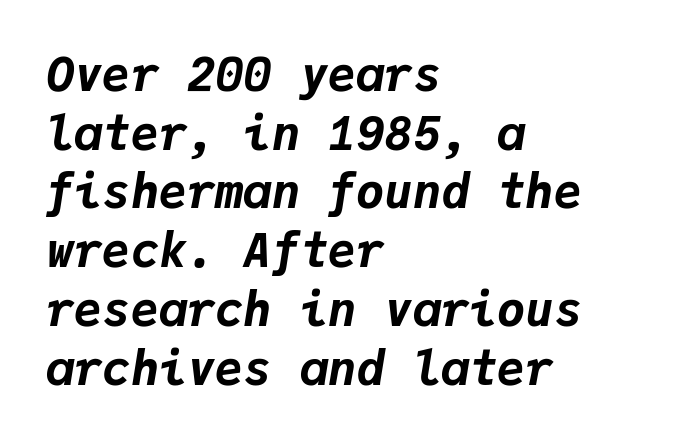
{"italic": "yes", "lean": "right", "slant_degrees": 9, "bold": "yes", "weight": "bold", "width": "normal", "stroke_contrast": "low", "x_height": "medium", "monospaced": "yes", "underline": "no", "align": "left", "line_spacing": "normal", "line_spacing_ratio": 1.25, "letter_spacing": "normal", "letter_spacing_em": 0.0, "glyph_px": 47}
